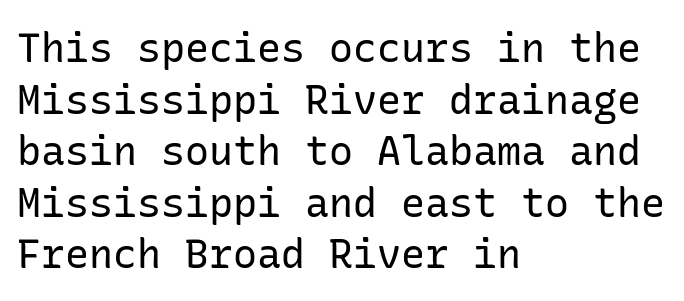
{"serif": "no", "italic": "no", "bold": "no", "weight": "regular", "width": "normal", "stroke_contrast": "low", "x_height": "medium", "underline": "no", "align": "left", "line_spacing": "normal", "line_spacing_ratio": 1.29, "letter_spacing": "normal", "letter_spacing_em": 0.0, "glyph_px": 40}
